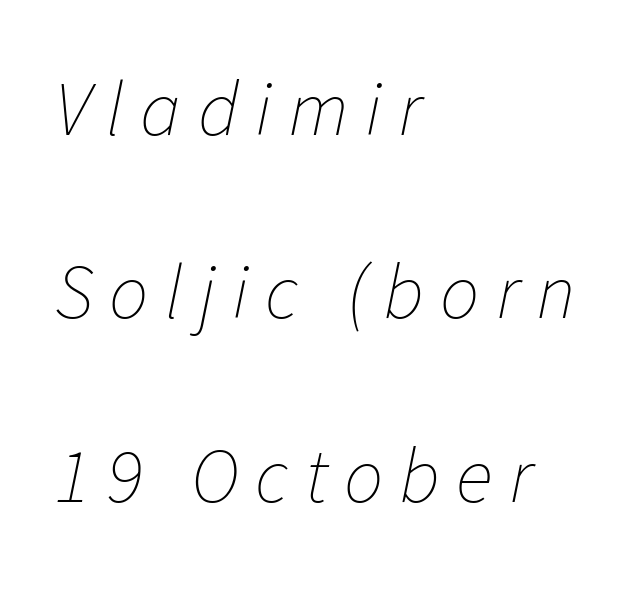
The image shows 78 px thin type, italic (leaning right); set left-aligned, loose line spacing (2.35x), unusually wide letter spacing (+0.21 em), not underlined; low stroke contrast and a medium x-height.
